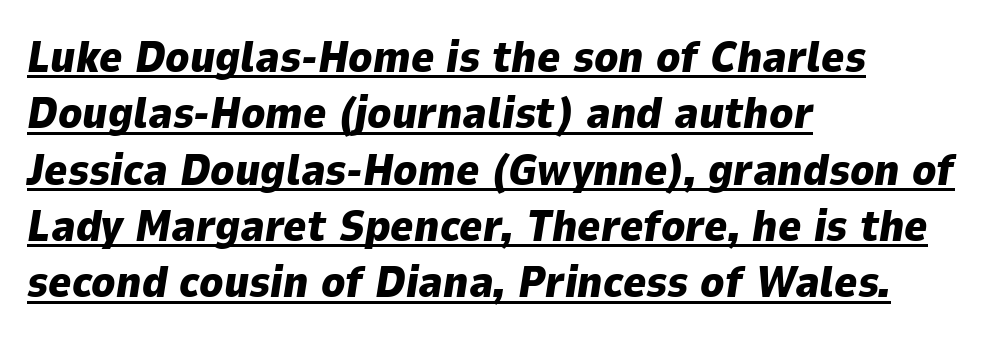
The image shows 44 px heavy type, italic (leaning right); set left-aligned, normal line spacing (1.28x), normal letter spacing, underlined; low stroke contrast and a medium x-height.
